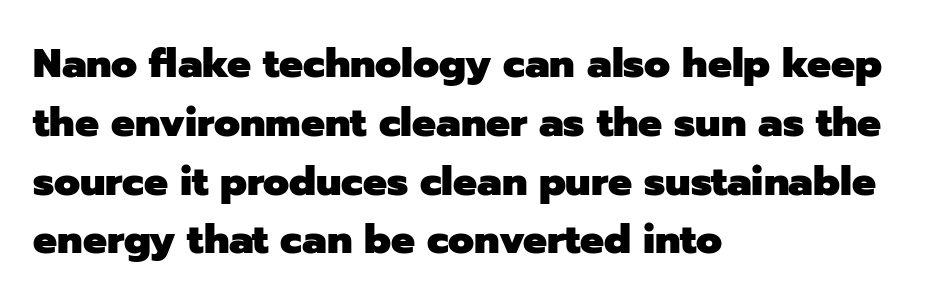
{"serif": "no", "italic": "no", "bold": "yes", "weight": "heavy", "width": "normal", "stroke_contrast": "low", "x_height": "medium", "monospaced": "no", "underline": "no", "align": "left", "line_spacing": "normal", "line_spacing_ratio": 1.47, "letter_spacing": "normal", "letter_spacing_em": 0.0, "glyph_px": 40}
